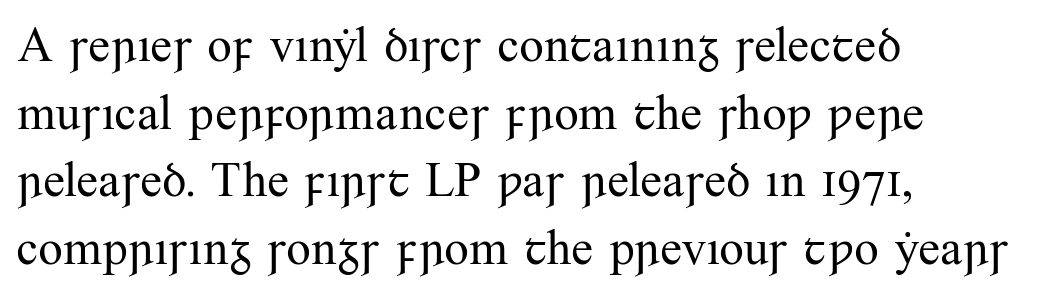
Q: Is the text bold? A: No.
Q: Is the text italic (slanted)? A: No, it is upright.
Q: Is the typeface a serif or a sans-serif typeface? A: Serif.
Q: Is the text underlined? A: No.
Q: How is the paragraph aligned? A: Left-aligned.
Q: Is the spacing between letters normal or unusually wide? A: Normal.
Q: Is the spacing between lines tight, normal or loose? A: Normal.
Q: Width (condensed, normal, or wide)? A: Normal.
Q: Stroke contrast? A: Medium.
Q: x-height? A: Small.
Q: Monospaced? A: No.
